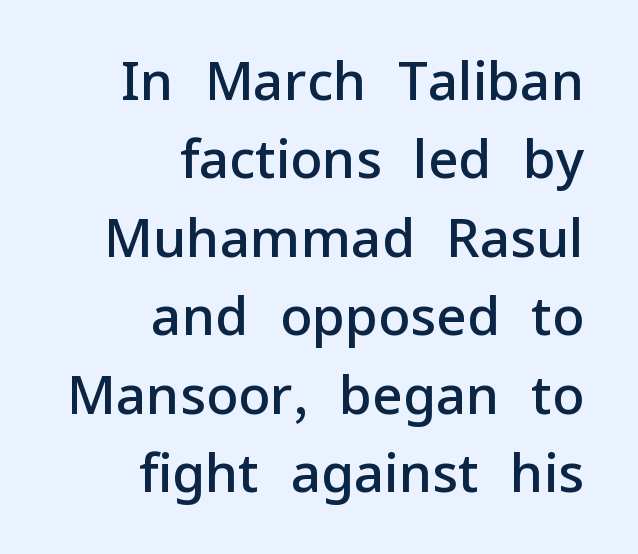
The area under the type is left untouched. The paragraph has a hard right edge and a soft left edge. The rows are spaced the way most documents space them. How are the letters spaced? Ordinarily, with no added tracking.
